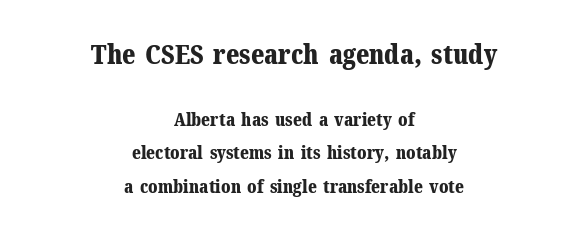
The image shows 27 px bold type, upright; set centered, line spacing 1.84x, normal letter spacing, not underlined; the first (top) block is 1.5x larger.
